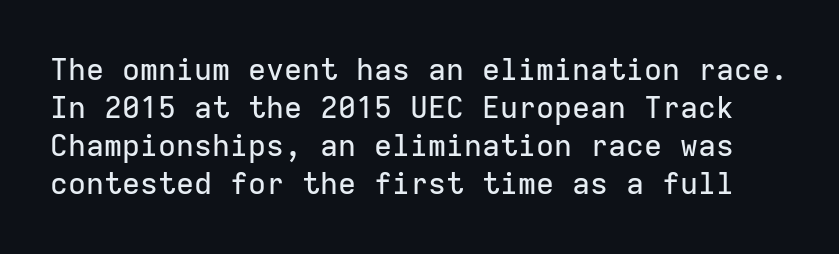
The image shows 30 px sans-serif type, upright, monospaced; set normal line spacing (1.27x), normal letter spacing, not underlined; low stroke contrast and a medium x-height.
